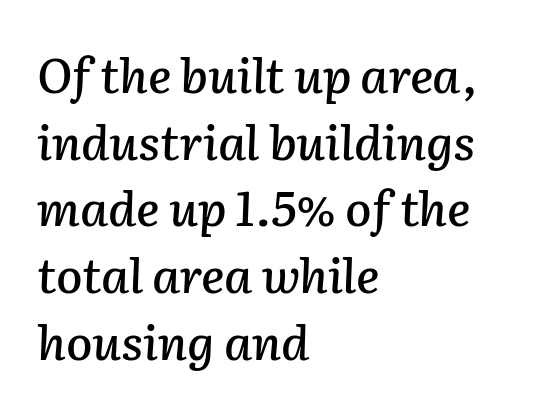
The image shows 48 px text type, italic (leaning right); set left-aligned, normal line spacing (1.39x), normal letter spacing, not underlined; low stroke contrast and a medium x-height.
